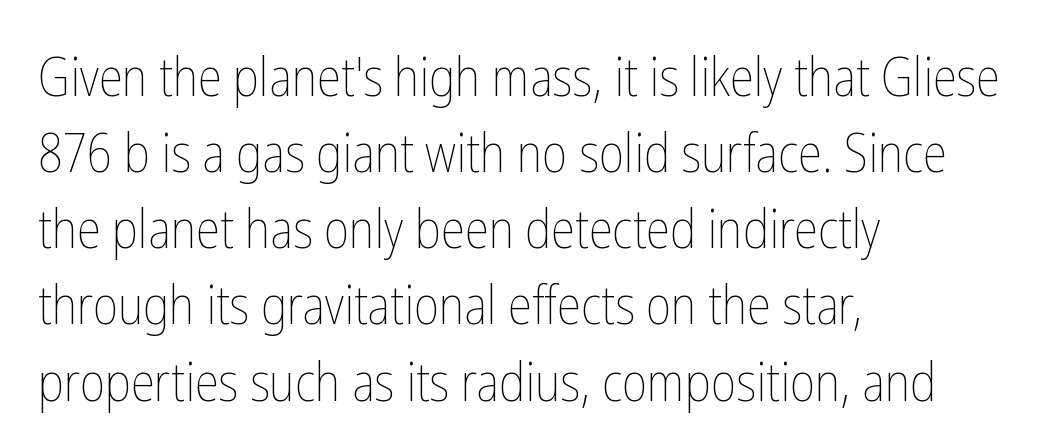
{"italic": "no", "bold": "no", "weight": "thin", "width": "condensed", "stroke_contrast": "low", "x_height": "medium", "monospaced": "no", "underline": "no", "align": "left", "line_spacing": "normal", "line_spacing_ratio": 1.41, "letter_spacing": "normal", "letter_spacing_em": 0.0, "glyph_px": 54}
